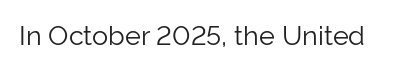
The image shows 27 px text type, upright; set normal letter spacing, not underlined.
